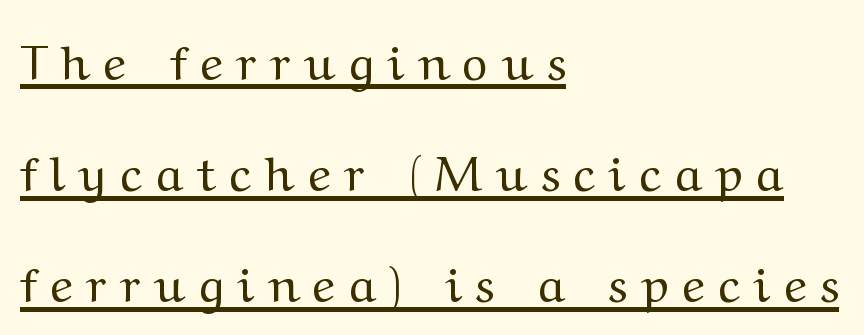
The image shows 49 px regular-weight, wide serif type, upright; set left-aligned, loose line spacing (2.27x), unusually wide letter spacing (+0.28 em), underlined; medium stroke contrast and a medium x-height.
